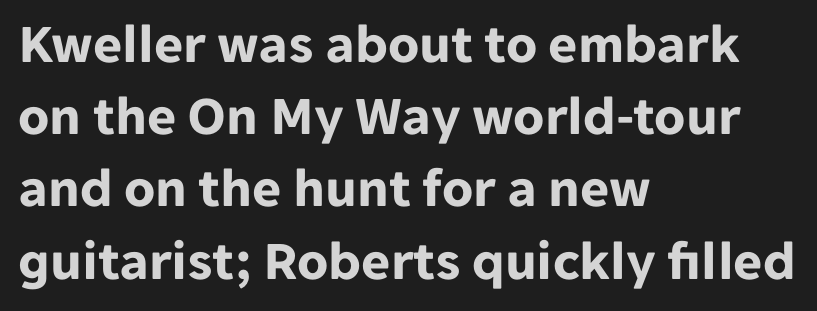
The image shows 56 px bold sans-serif type, upright; set left-aligned, normal line spacing (1.29x), normal letter spacing, not underlined; low stroke contrast and a medium x-height.
